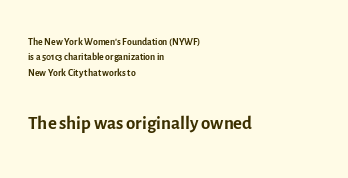
The image shows 27 px text type, upright; set left-aligned, tight line spacing (1.1x), normal letter spacing, not underlined; the second (bottom) block is 1.93x larger.
